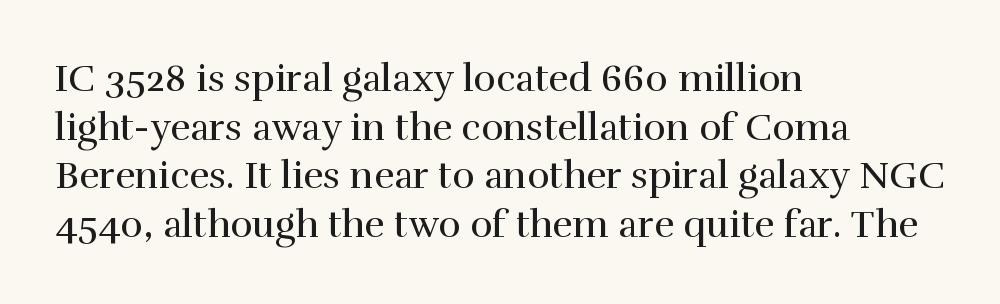
A typesetter would call this proportional, since set widths differ per character. The axis of the letterforms is exactly vertical. On a weight scale, this lands at 450 or below. The passage shown is typeset with a serif family. If you measured baseline to baseline, you'd find a middling distance.
